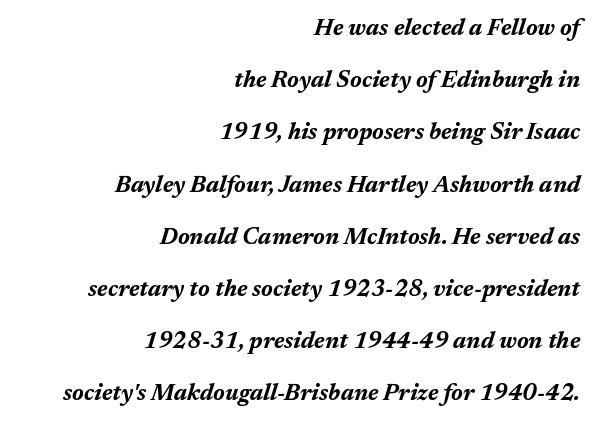
{"italic": "yes", "lean": "right", "slant_degrees": 17, "bold": "yes", "underline": "no", "align": "right", "line_spacing": "loose", "line_spacing_ratio": 2.27, "letter_spacing": "normal", "letter_spacing_em": 0.0, "glyph_px": 23}
